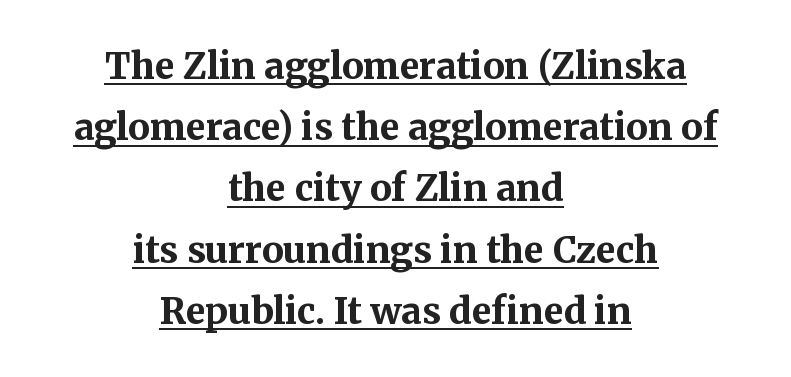
Default kerning and tracking; the words read as compact shapes. You can see a thin bar hugging the bottom of the glyphs. Vertically, the passage feels balanced, rows spaced as you'd expect. A typesetter would mark this as roman, not italic. Does the type have serifs? Yes, each stem ends in a small foot.
